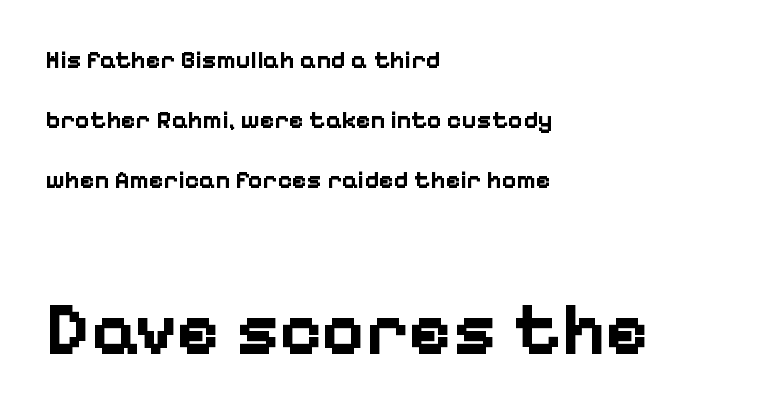
{"serif": "no", "italic": "no", "bold": "yes", "weight": "bold", "width": "normal", "stroke_contrast": "low", "x_height": "medium", "monospaced": "no", "underline": "no", "align": "left", "line_spacing": "loose", "line_spacing_ratio": 2.4, "letter_spacing": "normal", "letter_spacing_em": 0.0, "larger_block": "second", "size_ratio": 2.96, "glyph_px": 74}
